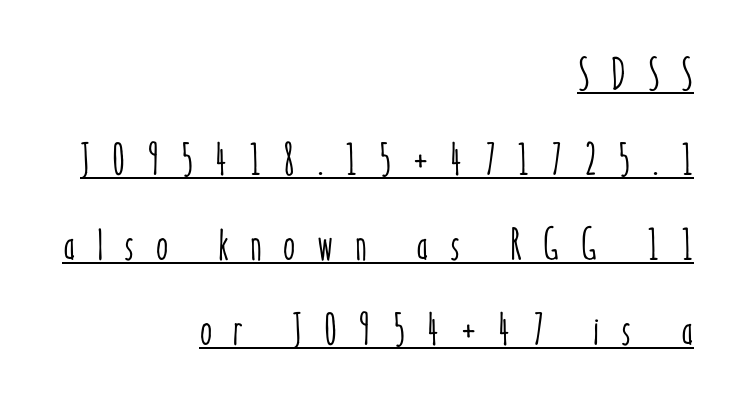
The image shows 44 px condensed type, upright; set right-aligned, loose line spacing (1.93x), unusually wide letter spacing (+0.49 em), underlined; low stroke contrast and a medium x-height.
